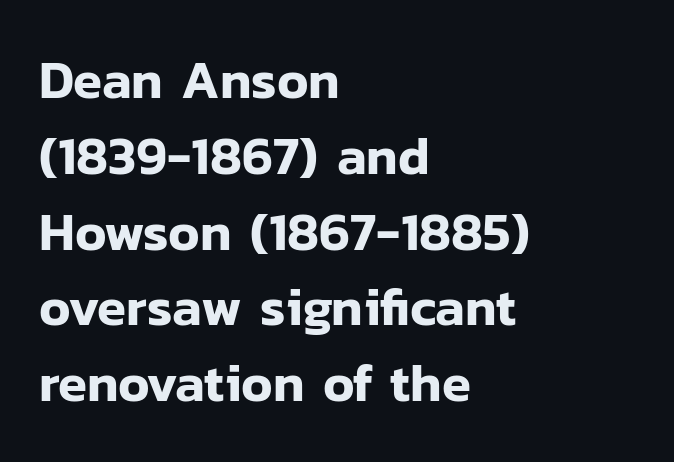
Looks like regular typesetting: each glyph gets only the width it needs. Casual observation: everything's shoved over to the left. The rendering uses a moderate line-height, typical for paragraphs. How are the letters spaced? Ordinarily, with no added tracking. The face used here is a sans, in the tradition of grotesques and geometrics.
